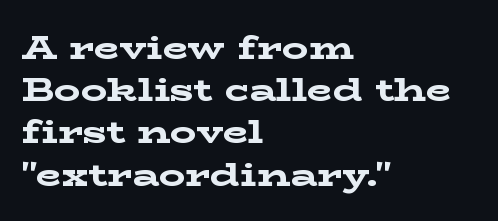
The image shows 33 px bold, wide serif type, upright; set left-aligned, normal line spacing (1.28x), normal letter spacing, not underlined; low stroke contrast and a medium x-height.
